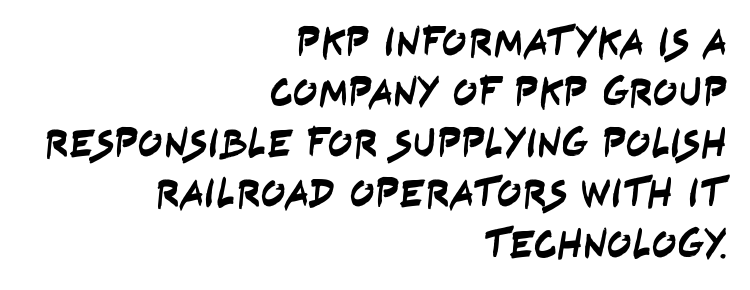
{"serif": "no", "width": "condensed", "stroke_contrast": "low", "x_height": "large", "monospaced": "no", "underline": "no", "align": "right", "line_spacing_ratio": 1.23, "letter_spacing": "normal", "letter_spacing_em": 0.0, "glyph_px": 41}
